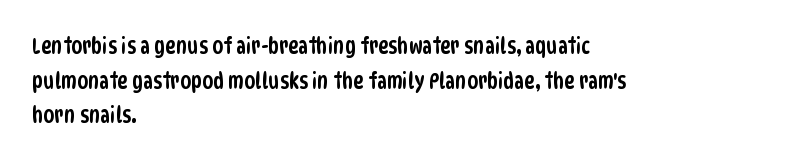
Q: Is the text underlined? A: No.
Q: How is the paragraph aligned? A: Left-aligned.
Q: Is the spacing between letters normal or unusually wide? A: Normal.
Q: Is the spacing between lines tight, normal or loose? A: Normal.
